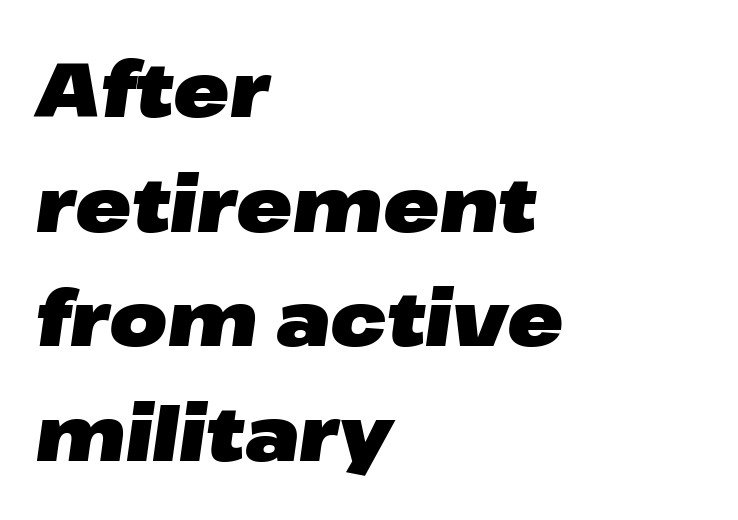
Does the leading feel generous? No, just average. Which margin do the lines hug? The left one — the right edge is uneven. Think of a printed novel: that variable character pitch is what you see here. Compared with an ordinary text face, these strokes are far heavier — a full bold. The glyphs look as if they've been sheared to an angle. No extra tracking has been applied to these lines.
